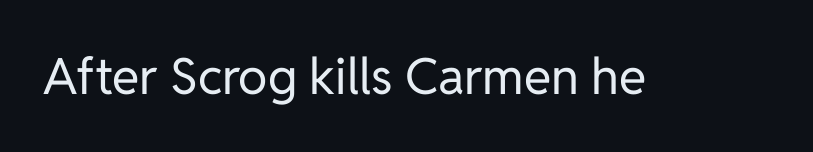
Q: Is the text bold? A: No.
Q: Is the text italic (slanted)? A: No, it is upright.
Q: Is the typeface a serif or a sans-serif typeface? A: Sans-serif.
Q: Is the text underlined? A: No.
Q: Is the spacing between letters normal or unusually wide? A: Normal.
Q: Width (condensed, normal, or wide)? A: Normal.
Q: Stroke contrast? A: Low.
Q: x-height? A: Medium.
Q: Monospaced? A: No.
